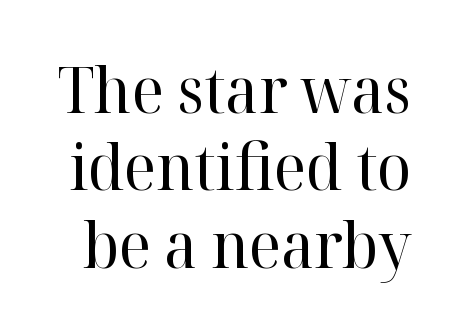
{"serif": "yes", "italic": "no", "bold": "no", "weight": "regular", "width": "normal", "stroke_contrast": "high", "x_height": "medium", "monospaced": "no", "underline": "no", "line_spacing_ratio": 1.21, "letter_spacing": "normal", "letter_spacing_em": 0.0, "glyph_px": 64}
